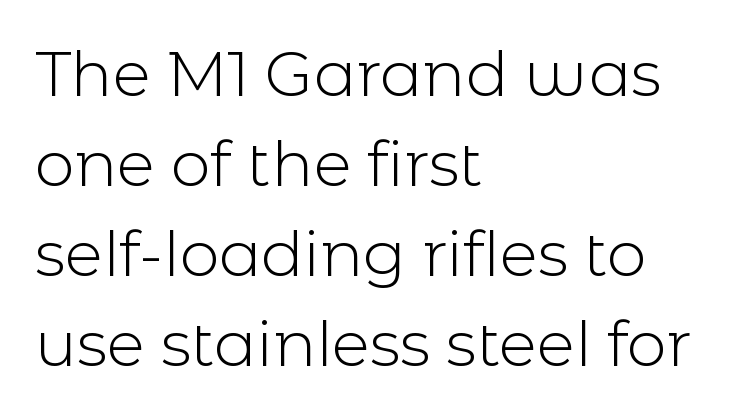
Q: Is the text bold? A: No.
Q: Is the text italic (slanted)? A: No, it is upright.
Q: Is the typeface a serif or a sans-serif typeface? A: Sans-serif.
Q: Is the text underlined? A: No.
Q: How is the paragraph aligned? A: Left-aligned.
Q: Is the spacing between letters normal or unusually wide? A: Normal.
Q: Is the spacing between lines tight, normal or loose? A: Normal.
Q: Width (condensed, normal, or wide)? A: Normal.
Q: x-height? A: Medium.
Q: Monospaced? A: No.
